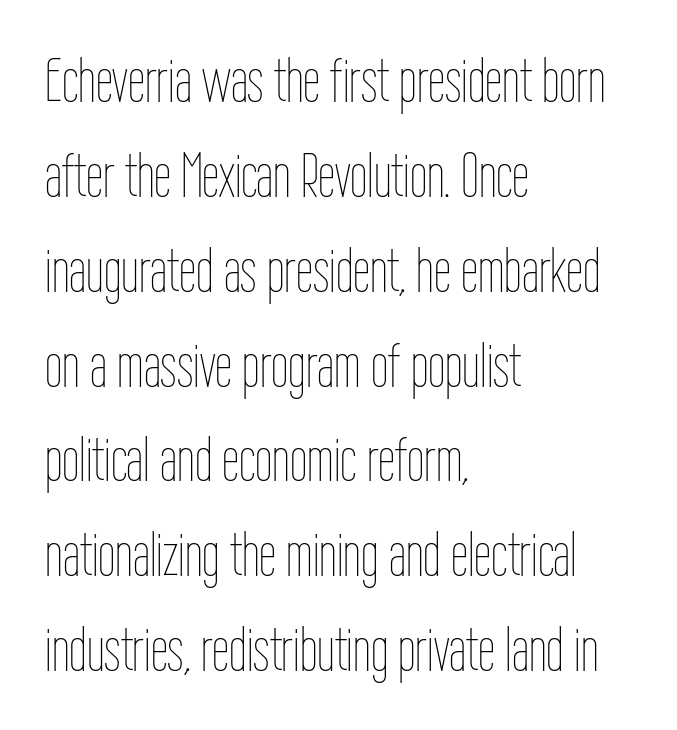
The ragged edge is on the right, which tells us the setting is flush left. Here the glyphs are tracked normally, forming tight word shapes. Underline: absent. The leading is moderate, giving the passage an even texture. The strokes carry an ordinary text weight at most.
